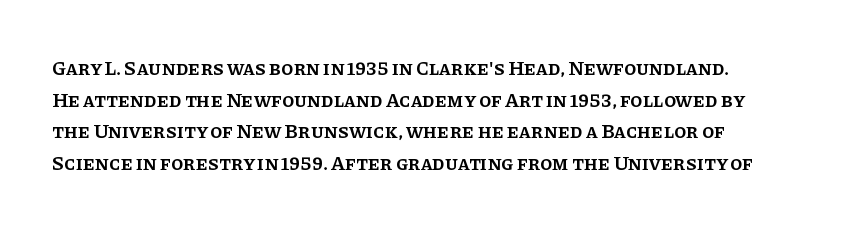
The image shows 20 px text type, upright; set left-aligned, normal line spacing (1.58x), normal letter spacing, not underlined.
